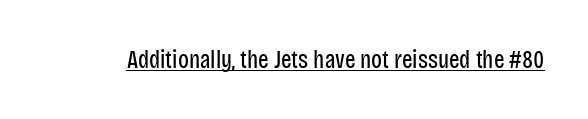
The image shows 25 px text type, upright; set normal letter spacing, underlined.
